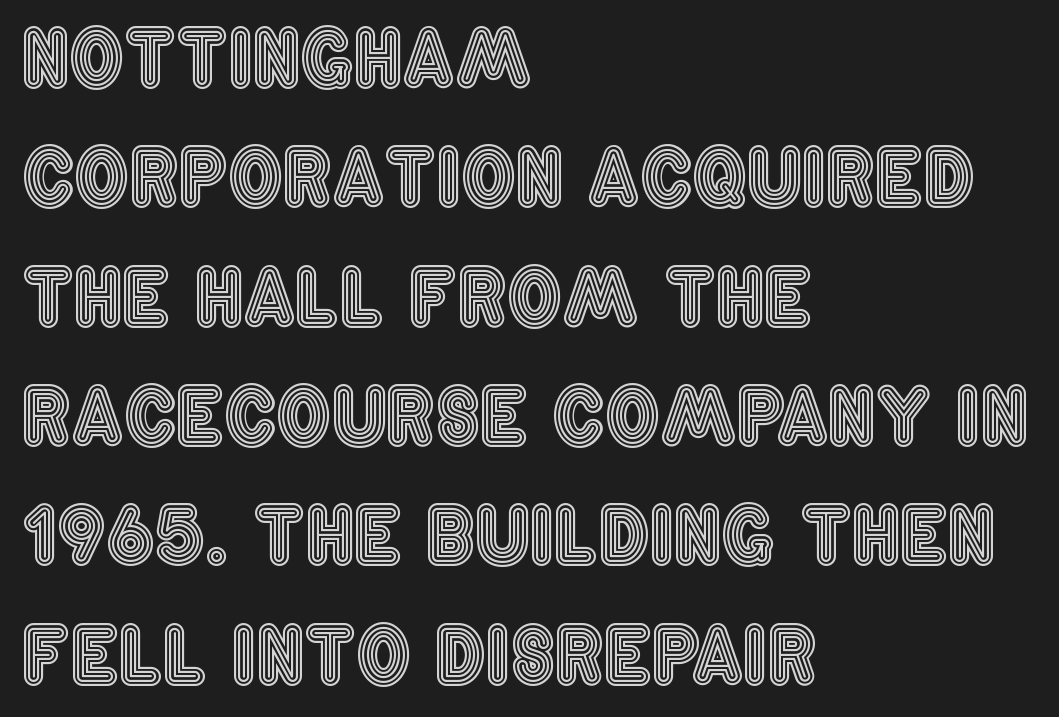
Q: Is the text italic (slanted)? A: No, it is upright.
Q: Is the text underlined? A: No.
Q: How is the paragraph aligned? A: Left-aligned.
Q: Is the spacing between letters normal or unusually wide? A: Normal.
Q: Is the spacing between lines tight, normal or loose? A: Normal.
Q: Width (condensed, normal, or wide)? A: Condensed.
Q: x-height? A: Large.
Q: Monospaced? A: No.
